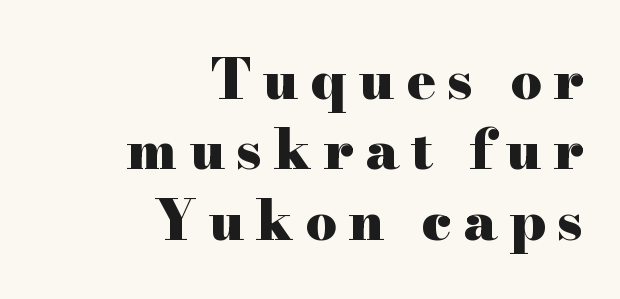
The image shows 55 px heavy, wide serif type, upright; set right-aligned, normal line spacing (1.28x), unusually wide letter spacing (+0.21 em), not underlined; high stroke contrast and a small x-height.
